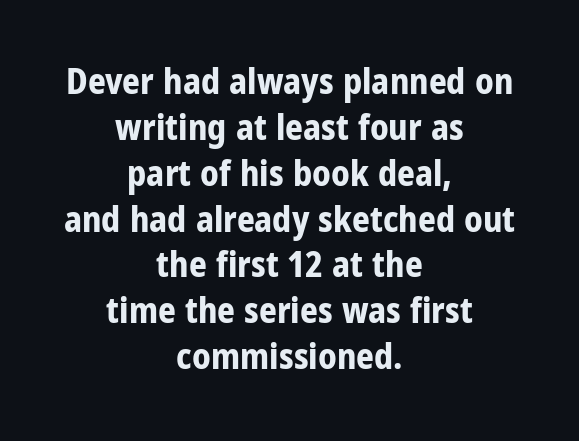
Q: Is the text bold? A: Yes.
Q: Is the text italic (slanted)? A: No, it is upright.
Q: Is the typeface a serif or a sans-serif typeface? A: Sans-serif.
Q: Is the text underlined? A: No.
Q: How is the paragraph aligned? A: Centered.
Q: Is the spacing between letters normal or unusually wide? A: Normal.
Q: Is the spacing between lines tight, normal or loose? A: Normal.
Q: Width (condensed, normal, or wide)? A: Condensed.
Q: Stroke contrast? A: Low.
Q: x-height? A: Medium.
Q: Monospaced? A: No.
